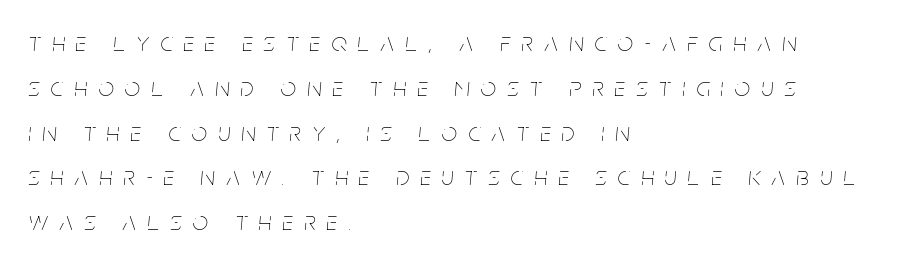
The image shows 27 px text type, italic (leaning right); set left-aligned, normal line spacing (1.66x), unusually wide letter spacing (+0.42 em), not underlined.
